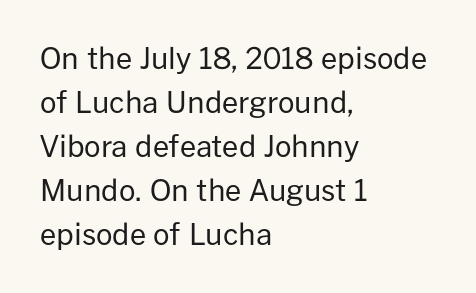
These lines keep a tight, regular rhythm from letter to letter. Think of a printed novel: that variable character pitch is what you see here. Each new line begins a customary step beneath the previous one. These lines are composed in type without serifs.
